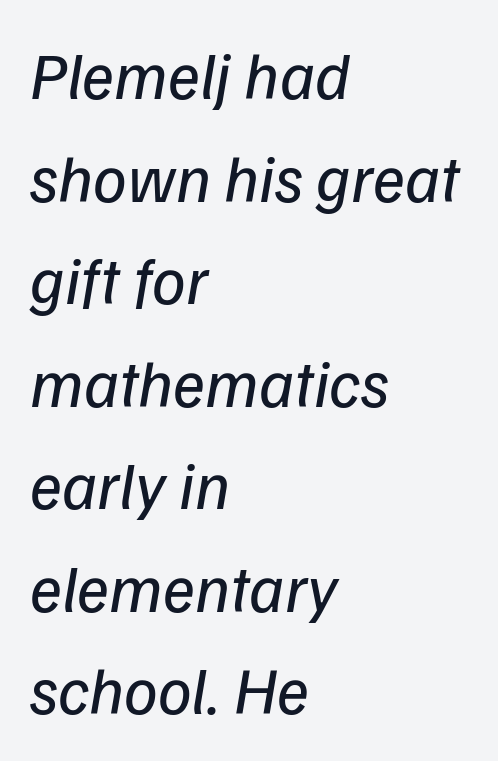
A classic flush-left, rag-right setting is used for this passage. Looks like regular typesetting: each glyph gets only the width it needs. The tracking reads as untouched default to a designer's eye. Each new line begins a customary step beneath the previous one.
